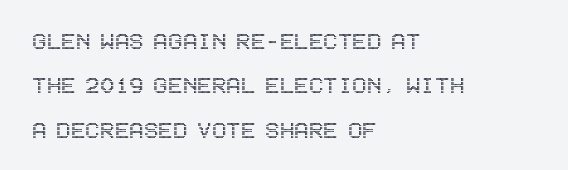
Check the space under the baseline: it is left empty. Tracking here is standard; glyphs follow each other at the usual distance. The typography opts for an upright posture over an oblique one. These lines sit exactly where default settings would place them.
